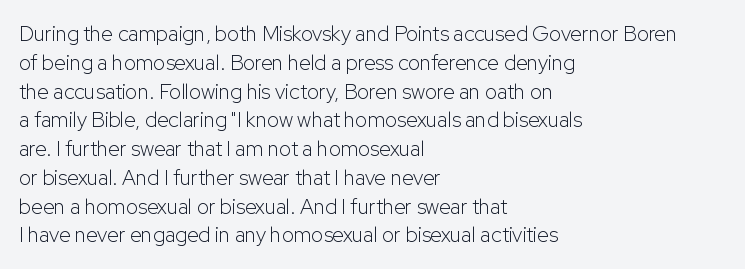
Q: Is the text bold? A: No.
Q: Is the text italic (slanted)? A: No, it is upright.
Q: Is the text underlined? A: No.
Q: How is the paragraph aligned? A: Left-aligned.
Q: Is the spacing between letters normal or unusually wide? A: Normal.
Q: Is the spacing between lines tight, normal or loose? A: Normal.
